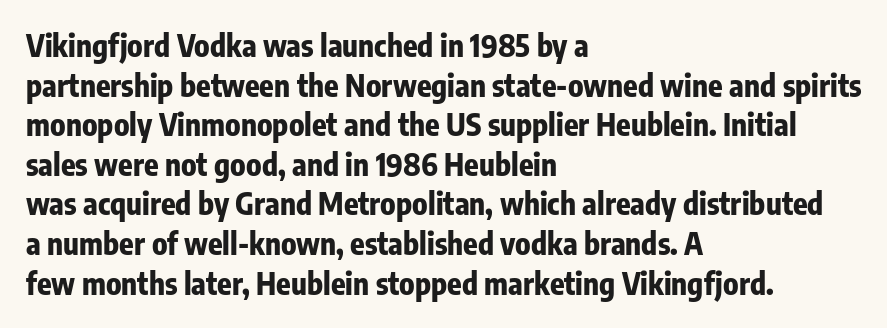
Q: Is the text bold? A: Yes.
Q: Is the text italic (slanted)? A: No, it is upright.
Q: Is the typeface a serif or a sans-serif typeface? A: Sans-serif.
Q: Is the text underlined? A: No.
Q: How is the paragraph aligned? A: Left-aligned.
Q: Is the spacing between letters normal or unusually wide? A: Normal.
Q: Is the spacing between lines tight, normal or loose? A: Normal.
Q: Width (condensed, normal, or wide)? A: Condensed.
Q: Stroke contrast? A: Low.
Q: x-height? A: Medium.
Q: Monospaced? A: No.
